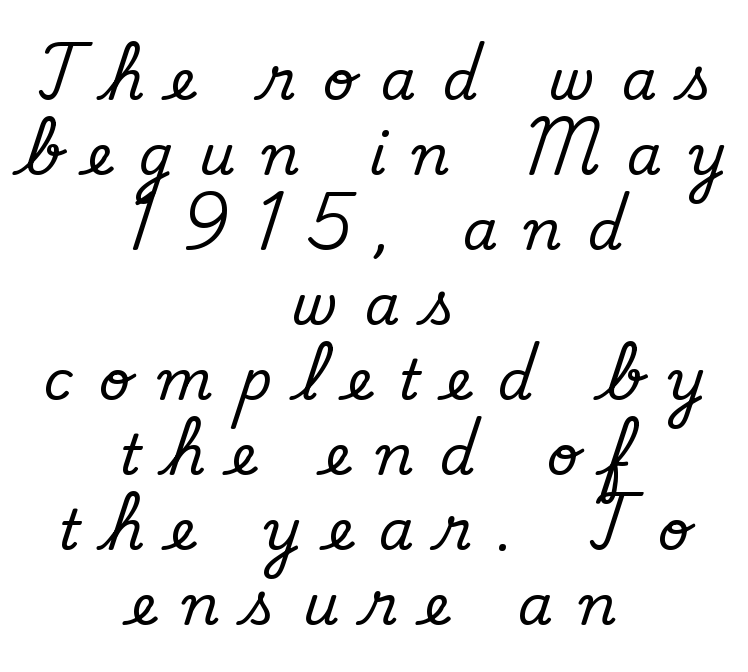
The line texture is sparse and dotted thanks to wide tracking. If you folded the block vertically in half, each line would mirror itself in length. Has an underline been added? It has not. Baseline-to-baseline distance is the conventional proportion of letter height. The typeface has the unassuming heft of standard copy or less. Spacing verdict: proportional, widths tailored to each character.
